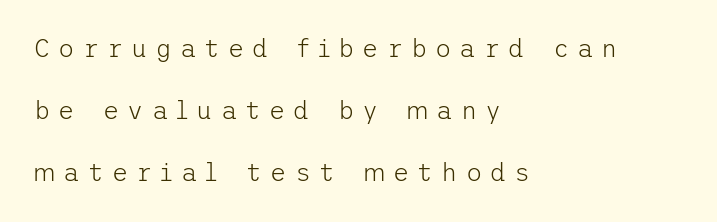
Q: Is the text bold? A: No.
Q: Is the text italic (slanted)? A: No, it is upright.
Q: Is the text underlined? A: No.
Q: How is the paragraph aligned? A: Left-aligned.
Q: Is the spacing between letters normal or unusually wide? A: Unusually wide.
Q: Is the spacing between lines tight, normal or loose? A: Loose.
